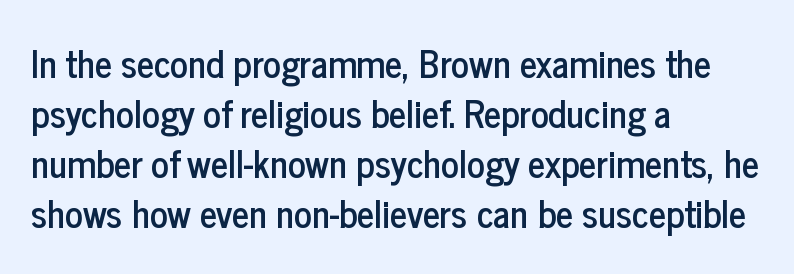
Does extra space separate the letters? No, they use regular spacing. A student would call this left alignment; a typographer would say flush left, rag right. This is roman type, the default non-slanted kind. The lines sit at an ordinary, default distance from one another.
